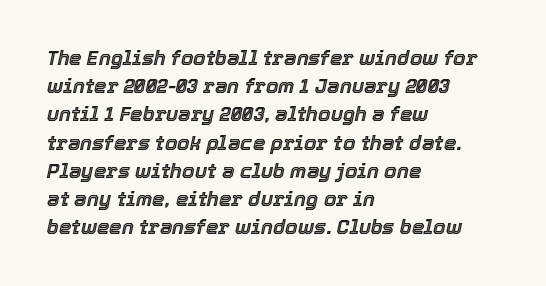
Q: Is the text italic (slanted)? A: Yes, it leans right by about 12 degrees.
Q: Is the text underlined? A: No.
Q: How is the paragraph aligned? A: Left-aligned.
Q: Is the spacing between letters normal or unusually wide? A: Normal.
Q: Is the spacing between lines tight, normal or loose? A: Normal.
